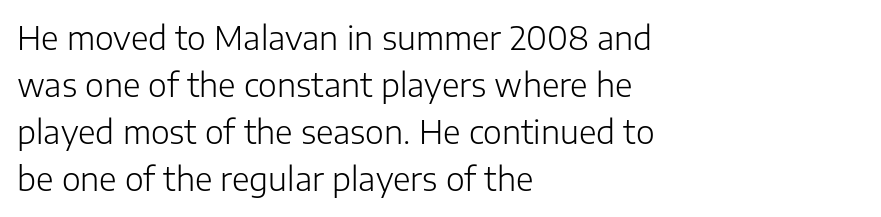
{"serif": "no", "italic": "no", "bold": "no", "weight": "light", "width": "normal", "stroke_contrast": "low", "x_height": "medium", "monospaced": "no", "underline": "no", "align": "left", "line_spacing": "normal", "line_spacing_ratio": 1.47, "letter_spacing": "normal", "letter_spacing_em": 0.0, "glyph_px": 32}
